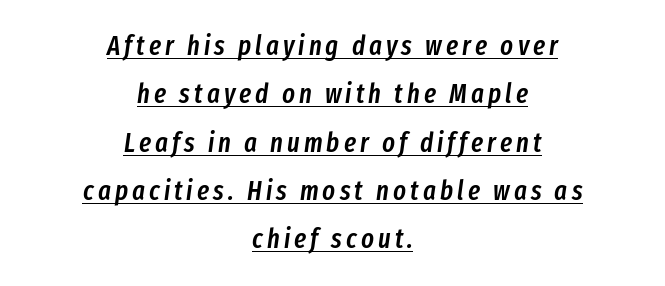
Q: Is the text bold? A: Semi-bold.
Q: Is the text italic (slanted)? A: Yes, it leans right by about 8 degrees.
Q: Is the text underlined? A: Yes.
Q: How is the paragraph aligned? A: Centered.
